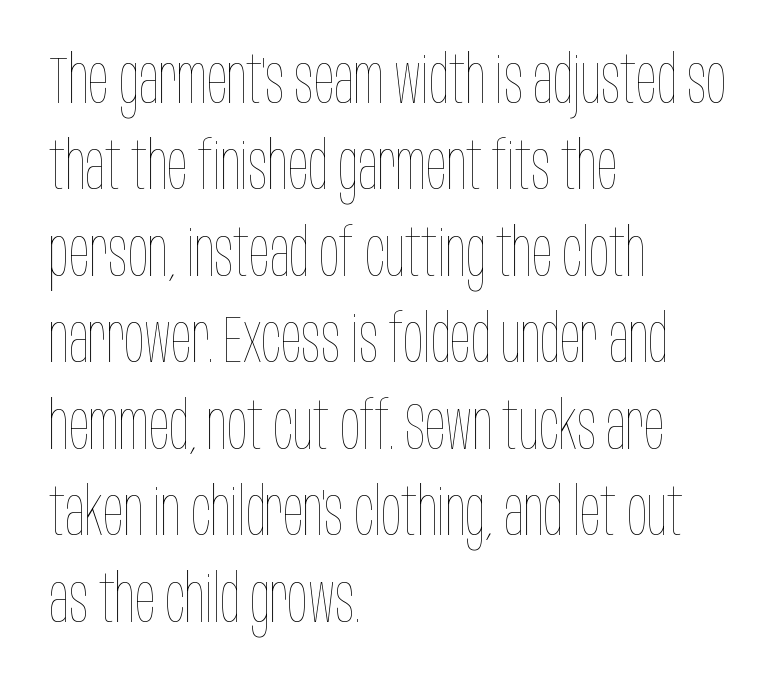
Q: Is the text bold? A: No.
Q: Is the text italic (slanted)? A: No, it is upright.
Q: Is the text underlined? A: No.
Q: How is the paragraph aligned? A: Left-aligned.
Q: Is the spacing between letters normal or unusually wide? A: Normal.
Q: Is the spacing between lines tight, normal or loose? A: Normal.
Q: Width (condensed, normal, or wide)? A: Condensed.
Q: Stroke contrast? A: Low.
Q: x-height? A: Large.
Q: Monospaced? A: No.
